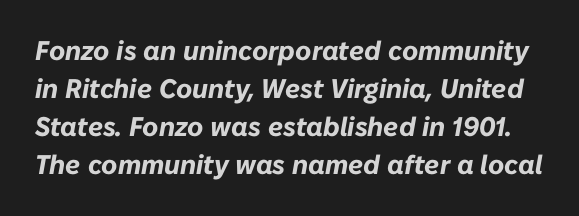
The image shows 27 px bold type, italic (leaning right); set normal line spacing (1.41x), normal letter spacing, not underlined.
